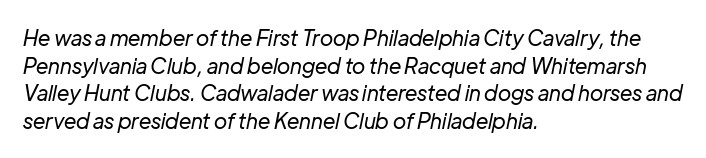
The paragraph shown leans on its left margin. Look at the tracking — it's just the regular setting, nothing added. Weight: not bold — regular or lighter. These lines were composed using italics.
